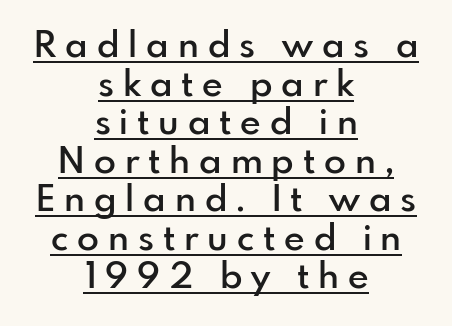
The image shows 36 px semibold sans-serif type, upright; set centered, tight line spacing (1.07x), unusually wide letter spacing (+0.25 em), underlined; low stroke contrast and a small x-height.
